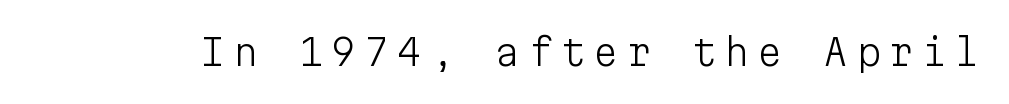
Letter spacing: wide. The words here are not underlined. Fixed-width glyphs throughout — classic coding-font behaviour. Characters remain perfectly vertical along every line. Typographically, this falls in the sans-serif category.
